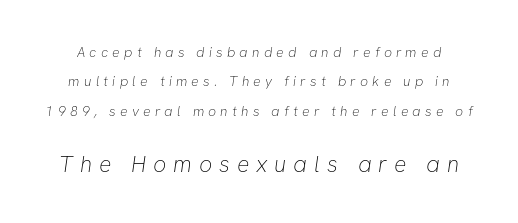
The image shows 23 px text type; set loose line spacing (2.09x), unusually wide letter spacing (+0.3 em), not underlined; the second (bottom) block is 1.64x larger.
